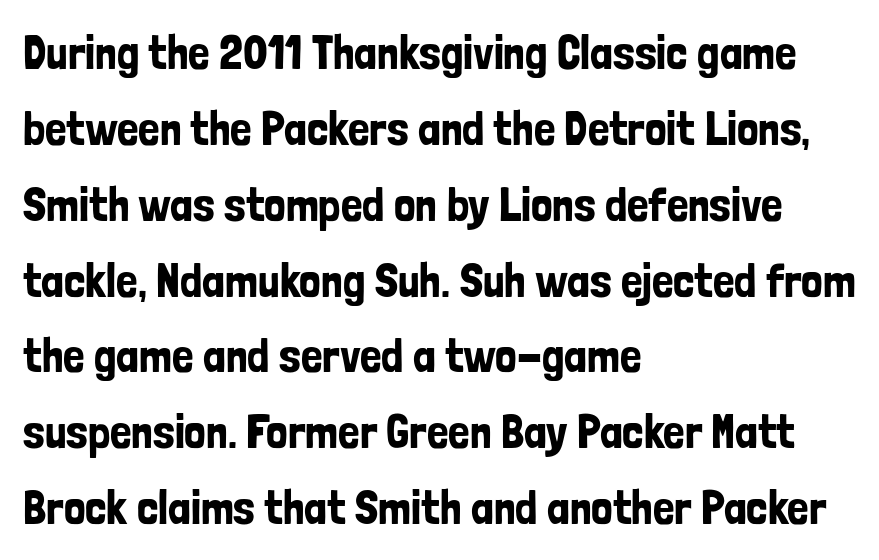
Check under the words: just untouched page. Letterform terminals end flat and unadorned throughout the passage. Tracking here is standard; glyphs follow each other at the usual distance. Characters remain perfectly vertical along every line. Line beginnings align vertically; line endings do not. Vertical spacing — default.
